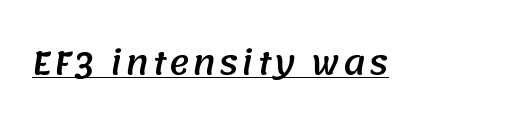
The rendered words wear a rule along their underside. Do the characters align in a grid? No, the font is proportional. To sum up the face: it is a sans, with no serifs.
